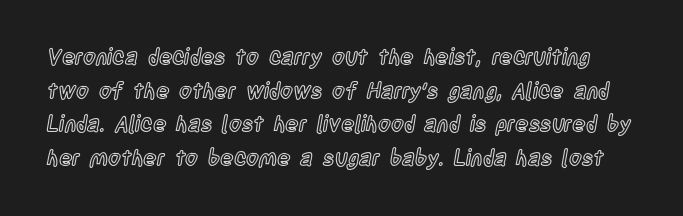
{"underline": "no", "line_spacing": "normal", "line_spacing_ratio": 1.53, "letter_spacing": "normal", "letter_spacing_em": 0.0, "glyph_px": 22}
